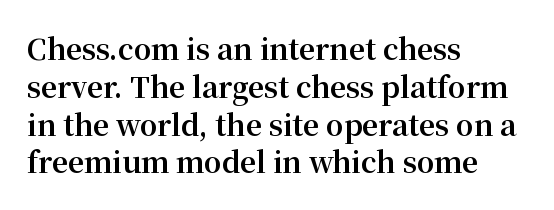
{"serif": "yes", "italic": "no", "bold": "yes", "weight": "bold", "width": "normal", "stroke_contrast": "medium", "x_height": "medium", "monospaced": "no", "underline": "no", "align": "left", "line_spacing": "normal", "line_spacing_ratio": 1.35, "letter_spacing": "normal", "letter_spacing_em": 0.0, "glyph_px": 28}
